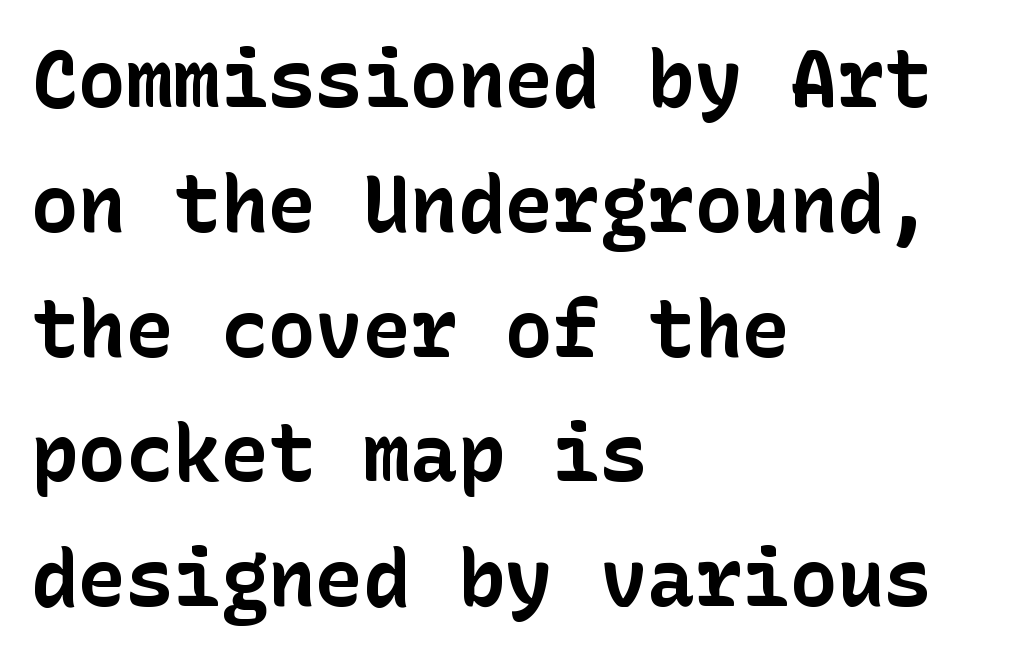
Q: Is the text bold? A: Yes.
Q: Is the text italic (slanted)? A: No, it is upright.
Q: Is the typeface a serif or a sans-serif typeface? A: Sans-serif.
Q: Is the text underlined? A: No.
Q: How is the paragraph aligned? A: Left-aligned.
Q: Is the spacing between letters normal or unusually wide? A: Normal.
Q: Is the spacing between lines tight, normal or loose? A: Normal.
Q: Width (condensed, normal, or wide)? A: Normal.
Q: Stroke contrast? A: Low.
Q: x-height? A: Medium.
